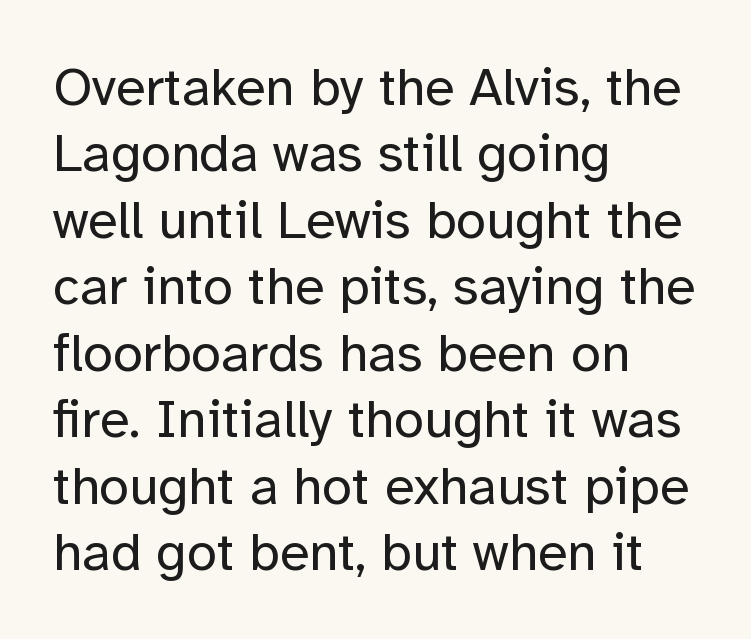
Q: Is the text bold? A: No.
Q: Is the text italic (slanted)? A: No, it is upright.
Q: Is the typeface a serif or a sans-serif typeface? A: Sans-serif.
Q: Is the text underlined? A: No.
Q: How is the paragraph aligned? A: Left-aligned.
Q: Is the spacing between letters normal or unusually wide? A: Normal.
Q: Width (condensed, normal, or wide)? A: Normal.
Q: Stroke contrast? A: Low.
Q: x-height? A: Medium.
Q: Monospaced? A: No.
